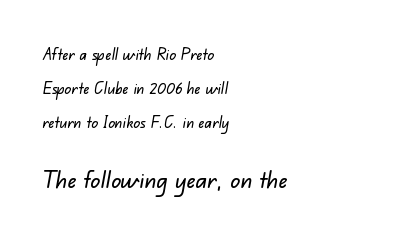
The tracking reads as untouched default to a designer's eye. The gap between lines stays unmarked. The lower block of text is set noticeably larger than the block above it. Notice the wide empty band between every row — that's loose leading. The paragraph has a hard left edge and a soft right edge.
